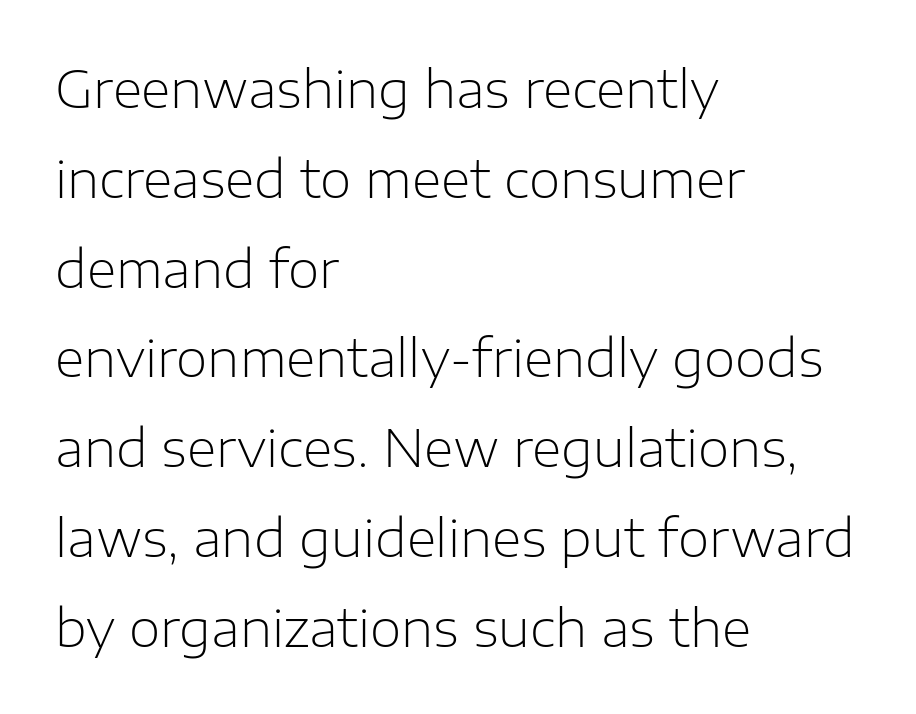
{"serif": "no", "italic": "no", "bold": "no", "weight": "light", "width": "normal", "stroke_contrast": "low", "x_height": "medium", "monospaced": "no", "underline": "no", "align": "left", "line_spacing_ratio": 1.76, "letter_spacing": "normal", "letter_spacing_em": 0.0, "glyph_px": 51}
